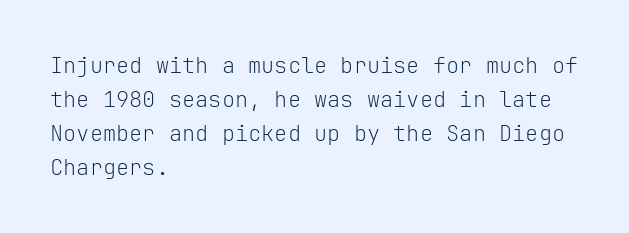
Q: Is the text bold? A: No.
Q: Is the text italic (slanted)? A: No, it is upright.
Q: Is the text underlined? A: No.
Q: How is the paragraph aligned? A: Left-aligned.
Q: Is the spacing between letters normal or unusually wide? A: Normal.
Q: Is the spacing between lines tight, normal or loose? A: Normal.
